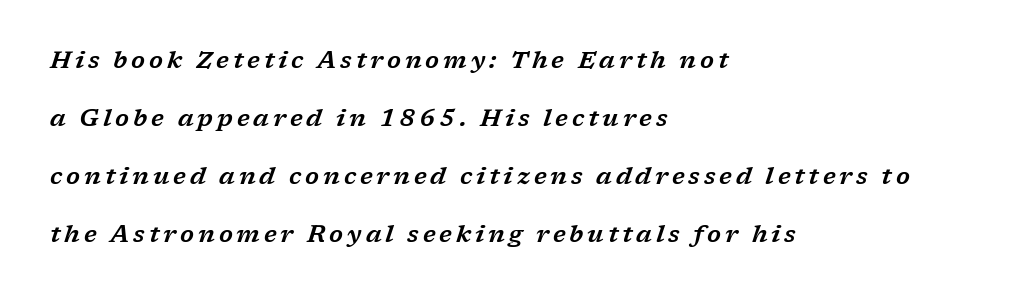
Q: Is the text italic (slanted)? A: Yes, it leans right by about 17 degrees.
Q: Is the text underlined? A: No.
Q: How is the paragraph aligned? A: Left-aligned.
Q: Is the spacing between lines tight, normal or loose? A: Loose.
